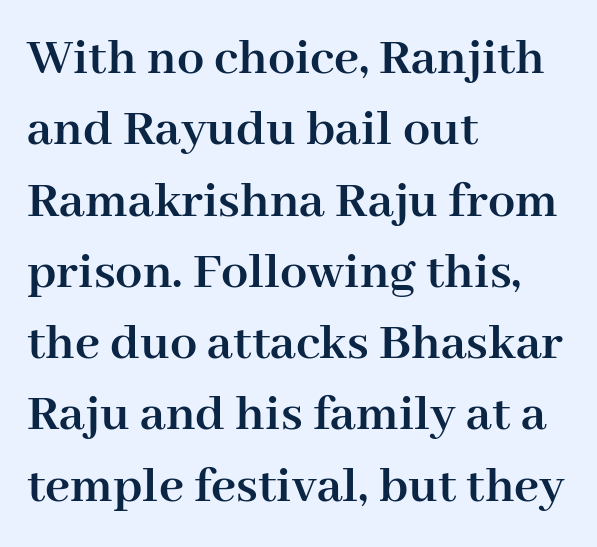
The image shows 54 px semibold serif type, upright; set left-aligned, normal line spacing (1.32x), normal letter spacing, not underlined; high stroke contrast and a medium x-height.
